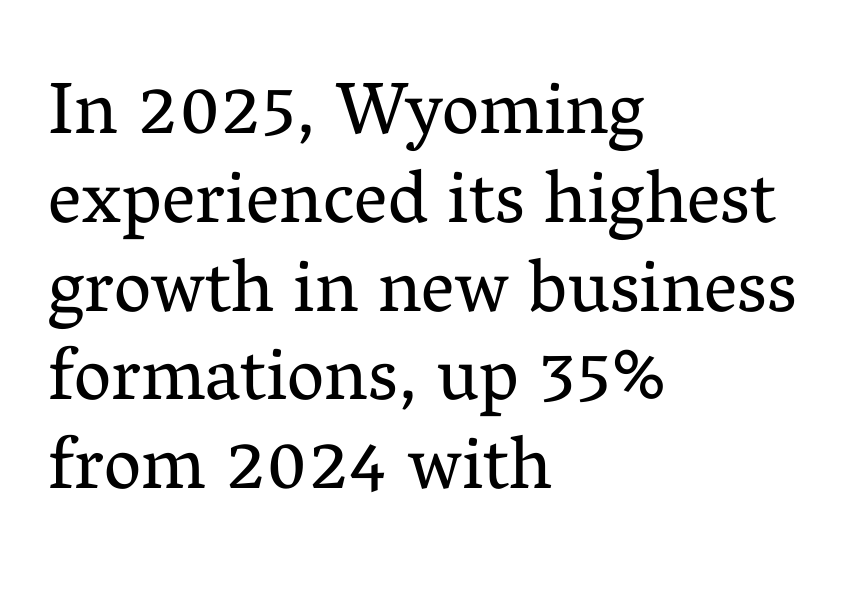
Q: Is the text bold? A: No.
Q: Is the text italic (slanted)? A: No, it is upright.
Q: Is the typeface a serif or a sans-serif typeface? A: Serif.
Q: Is the text underlined? A: No.
Q: How is the paragraph aligned? A: Left-aligned.
Q: Is the spacing between letters normal or unusually wide? A: Normal.
Q: Width (condensed, normal, or wide)? A: Normal.
Q: Stroke contrast? A: Medium.
Q: x-height? A: Medium.
Q: Monospaced? A: No.
